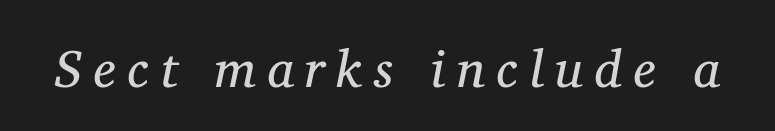
The image shows 52 px regular-weight serif type, italic (leaning right); set unusually wide letter spacing (+0.22 em), not underlined; medium stroke contrast and a medium x-height.
